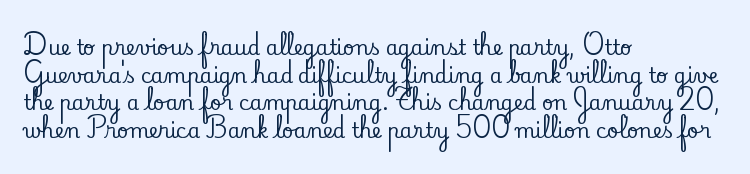
Q: Is the text italic (slanted)? A: No, it is upright.
Q: Is the text underlined? A: No.
Q: How is the paragraph aligned? A: Left-aligned.
Q: Is the spacing between letters normal or unusually wide? A: Normal.
Q: Is the spacing between lines tight, normal or loose? A: Normal.
